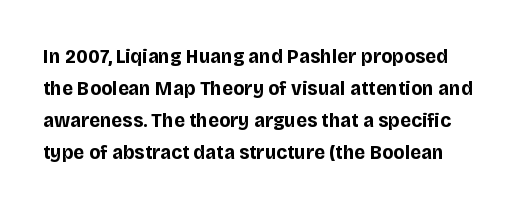
The image shows 21 px bold type, upright; set normal line spacing (1.52x), normal letter spacing, not underlined.
